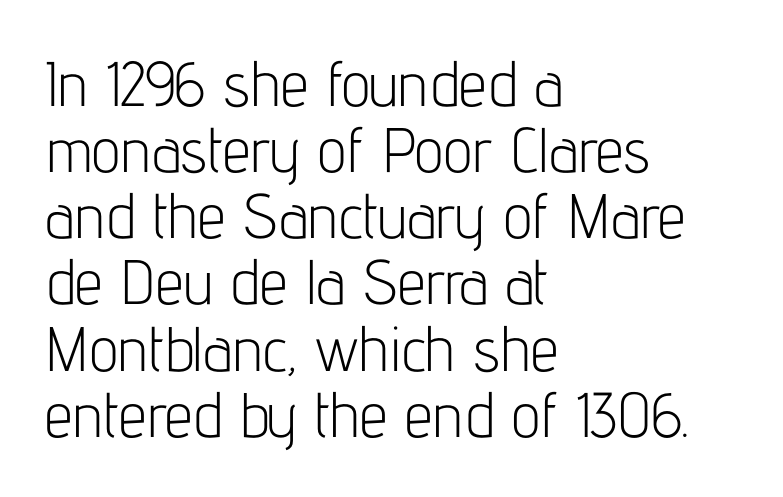
{"serif": "no", "italic": "no", "bold": "no", "weight": "light", "width": "condensed", "stroke_contrast": "low", "x_height": "medium", "monospaced": "no", "underline": "no", "align": "left", "line_spacing": "tight", "line_spacing_ratio": 1.05, "letter_spacing": "normal", "letter_spacing_em": 0.0, "glyph_px": 63}
